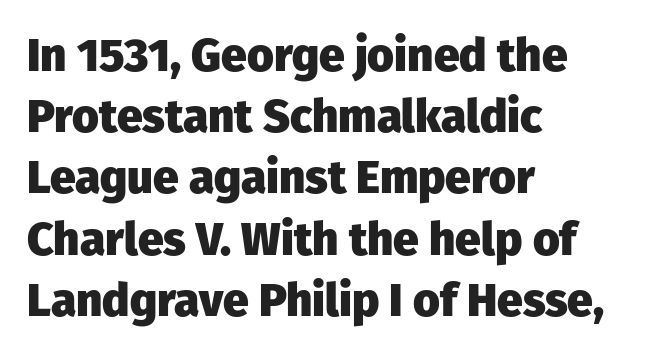
Q: Is the text bold? A: Yes.
Q: Is the text italic (slanted)? A: No, it is upright.
Q: Is the typeface a serif or a sans-serif typeface? A: Sans-serif.
Q: Is the text underlined? A: No.
Q: How is the paragraph aligned? A: Left-aligned.
Q: Is the spacing between letters normal or unusually wide? A: Normal.
Q: Is the spacing between lines tight, normal or loose? A: Normal.
Q: Width (condensed, normal, or wide)? A: Normal.
Q: Stroke contrast? A: Low.
Q: x-height? A: Medium.
Q: Monospaced? A: No.
